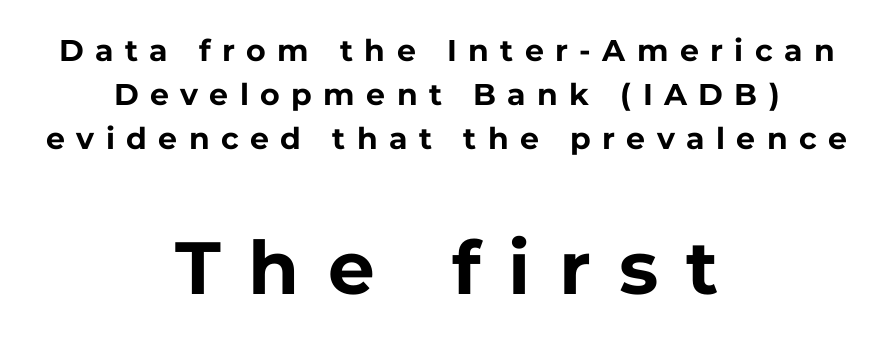
Q: Is the text bold? A: Yes.
Q: Is the text italic (slanted)? A: No, it is upright.
Q: Is the typeface a serif or a sans-serif typeface? A: Sans-serif.
Q: Is the text underlined? A: No.
Q: How is the paragraph aligned? A: Centered.
Q: Is the spacing between letters normal or unusually wide? A: Unusually wide.
Q: Is the spacing between lines tight, normal or loose? A: Normal.
Q: Which block of text is set in a larger size, the first (top) or the second (bottom)? A: The second (bottom) one.
Q: Width (condensed, normal, or wide)? A: Normal.
Q: Stroke contrast? A: Low.
Q: x-height? A: Medium.
Q: Monospaced? A: No.
